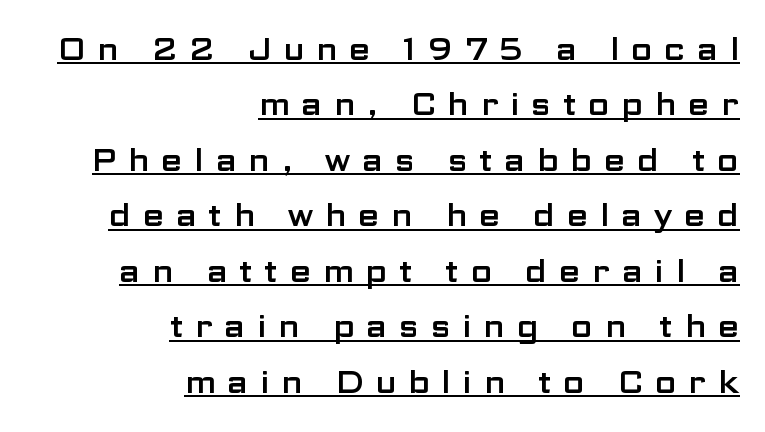
{"serif": "no", "italic": "no", "width": "wide", "stroke_contrast": "low", "x_height": "medium", "monospaced": "no", "underline": "yes", "align": "right", "line_spacing_ratio": 1.79, "letter_spacing": "wide", "letter_spacing_em": 0.38, "glyph_px": 31}
